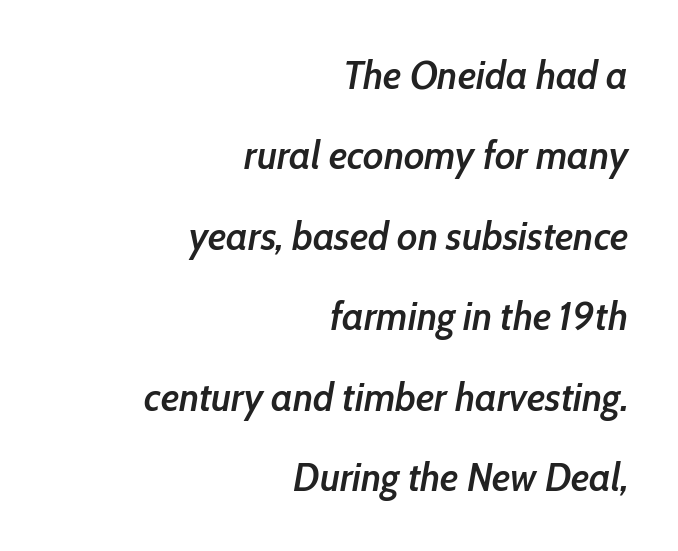
Q: Is the text bold? A: Semi-bold.
Q: Is the text italic (slanted)? A: Yes, it leans right by about 10 degrees.
Q: Is the text underlined? A: No.
Q: How is the paragraph aligned? A: Right-aligned.
Q: Is the spacing between letters normal or unusually wide? A: Normal.
Q: Is the spacing between lines tight, normal or loose? A: Loose.
Q: Width (condensed, normal, or wide)? A: Condensed.
Q: Stroke contrast? A: Low.
Q: x-height? A: Medium.
Q: Monospaced? A: No.
